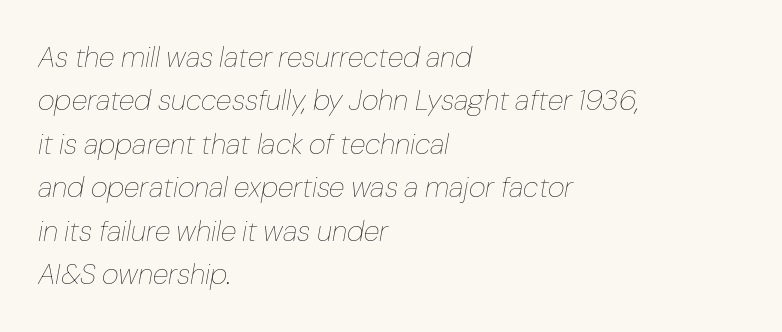
{"italic": "yes", "lean": "right", "slant_degrees": 10, "bold": "no", "weight": "thin", "width": "normal", "stroke_contrast": "low", "x_height": "medium", "monospaced": "no", "underline": "no", "align": "left", "line_spacing": "normal", "line_spacing_ratio": 1.5, "letter_spacing": "normal", "letter_spacing_em": 0.0, "glyph_px": 29}
